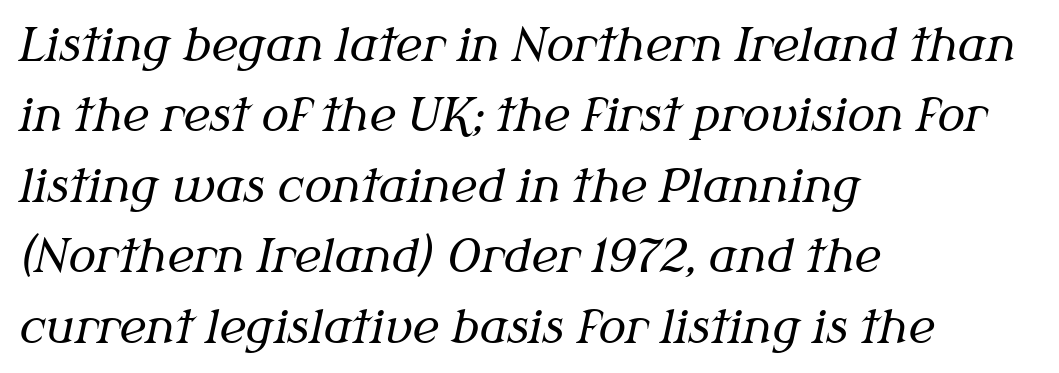
Q: Is the text bold? A: No.
Q: Is the text italic (slanted)? A: Yes, it leans right by about 12 degrees.
Q: Is the typeface a serif or a sans-serif typeface? A: Serif.
Q: Is the text underlined? A: No.
Q: How is the paragraph aligned? A: Left-aligned.
Q: Is the spacing between letters normal or unusually wide? A: Normal.
Q: Is the spacing between lines tight, normal or loose? A: Normal.
Q: Width (condensed, normal, or wide)? A: Normal.
Q: Stroke contrast? A: Medium.
Q: x-height? A: Medium.
Q: Monospaced? A: No.
